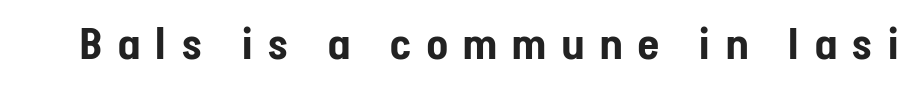
The image shows 43 px condensed sans-serif type, upright; set unusually wide letter spacing (+0.37 em), not underlined; low stroke contrast and a medium x-height.
